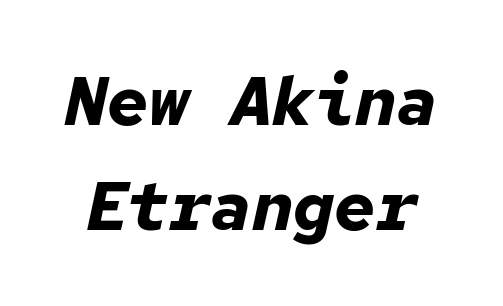
The image shows 69 px bold type, italic (leaning right), monospaced; set normal line spacing (1.52x), normal letter spacing, not underlined; low stroke contrast and a medium x-height.
